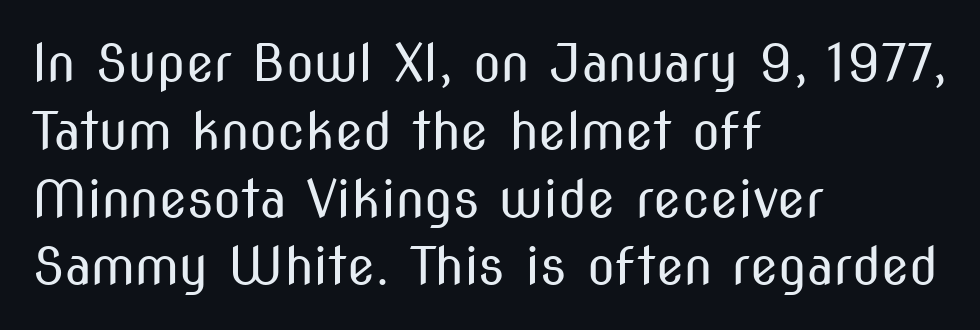
{"serif": "no", "italic": "no", "bold": "no", "weight": "regular", "width": "condensed", "stroke_contrast": "medium", "x_height": "medium", "monospaced": "no", "underline": "no", "align": "left", "line_spacing": "normal", "line_spacing_ratio": 1.33, "letter_spacing": "normal", "letter_spacing_em": 0.0, "glyph_px": 51}
